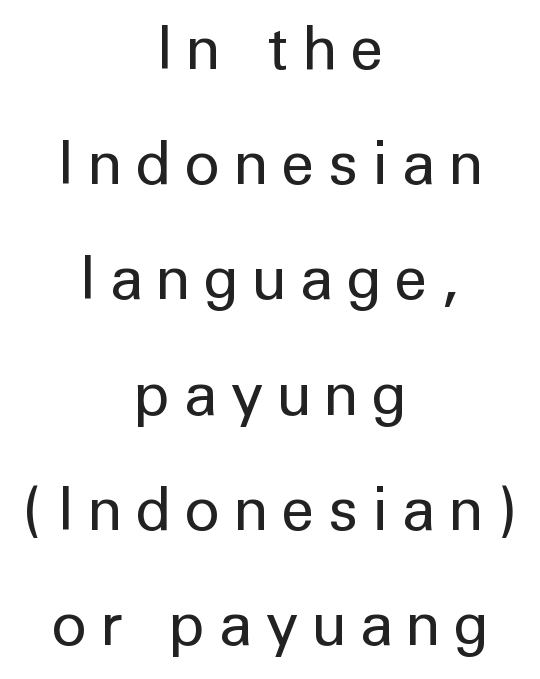
{"serif": "no", "italic": "no", "bold": "no", "weight": "regular", "width": "normal", "stroke_contrast": "low", "x_height": "medium", "monospaced": "no", "underline": "no", "align": "center", "line_spacing": "loose", "line_spacing_ratio": 1.92, "letter_spacing": "wide", "letter_spacing_em": 0.25, "glyph_px": 60}
